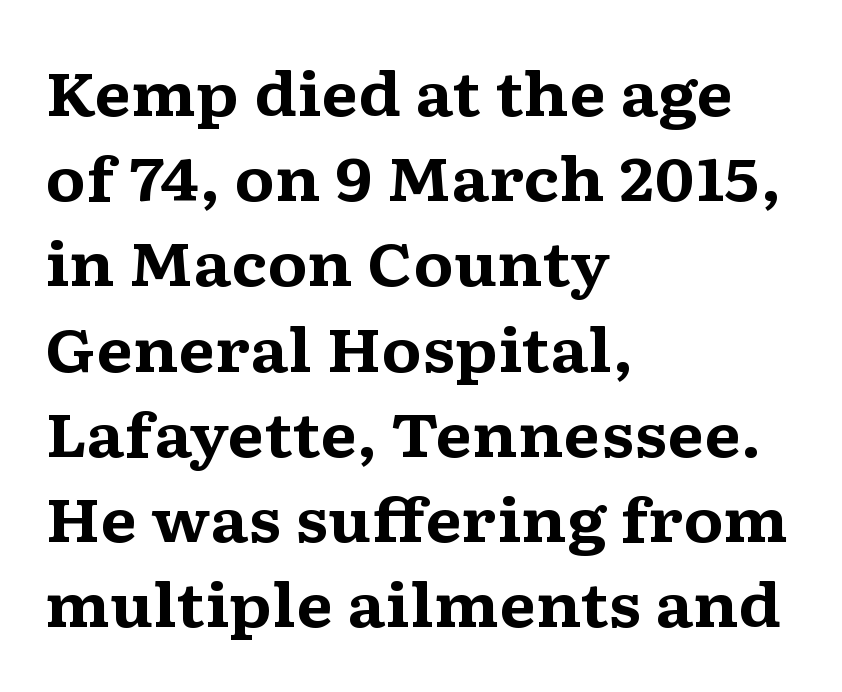
Q: Is the text bold? A: Yes.
Q: Is the text italic (slanted)? A: No, it is upright.
Q: Is the typeface a serif or a sans-serif typeface? A: Serif.
Q: Is the text underlined? A: No.
Q: How is the paragraph aligned? A: Left-aligned.
Q: Is the spacing between letters normal or unusually wide? A: Normal.
Q: Is the spacing between lines tight, normal or loose? A: Normal.
Q: Width (condensed, normal, or wide)? A: Wide.
Q: Stroke contrast? A: Medium.
Q: x-height? A: Medium.
Q: Monospaced? A: No.
